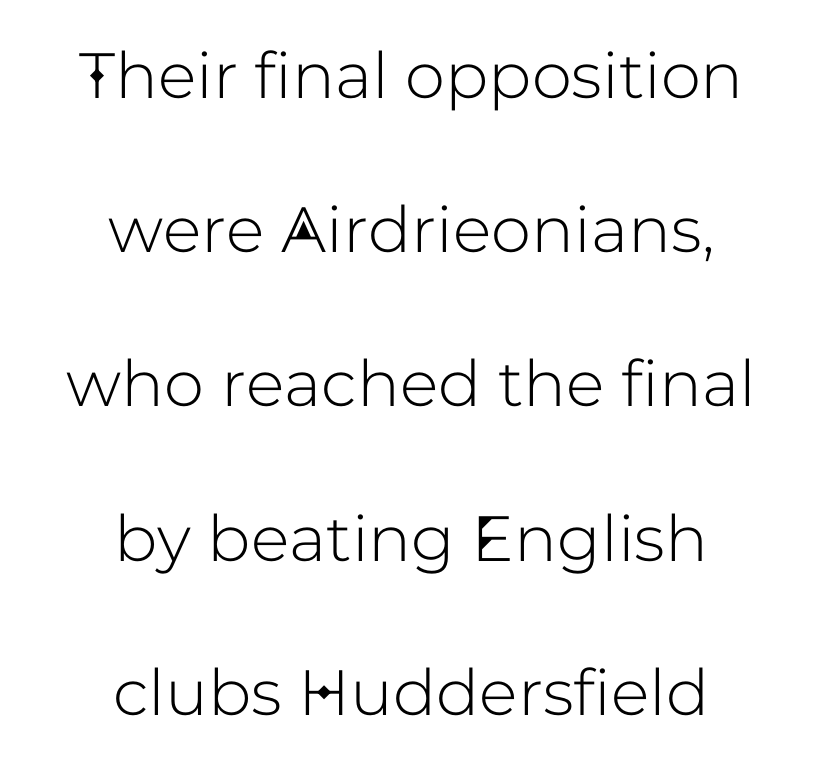
Where is the straight margin? There isn't one; the lines are centered. Compared with typical paragraphs, the rows here are farther apart. Students, note that the glyphs here touch the page at normal intervals. Is this a fixed-width face? No — the glyphs have proportional, varying widths.
